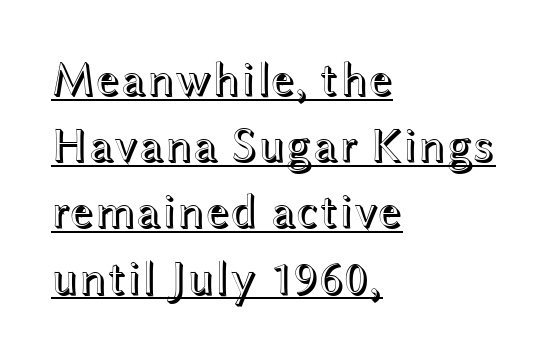
Q: Is the text italic (slanted)? A: No, it is upright.
Q: Is the text underlined? A: Yes.
Q: How is the paragraph aligned? A: Left-aligned.
Q: Is the spacing between letters normal or unusually wide? A: Normal.
Q: Is the spacing between lines tight, normal or loose? A: Normal.
Q: Width (condensed, normal, or wide)? A: Wide.
Q: x-height? A: Medium.
Q: Monospaced? A: No.
